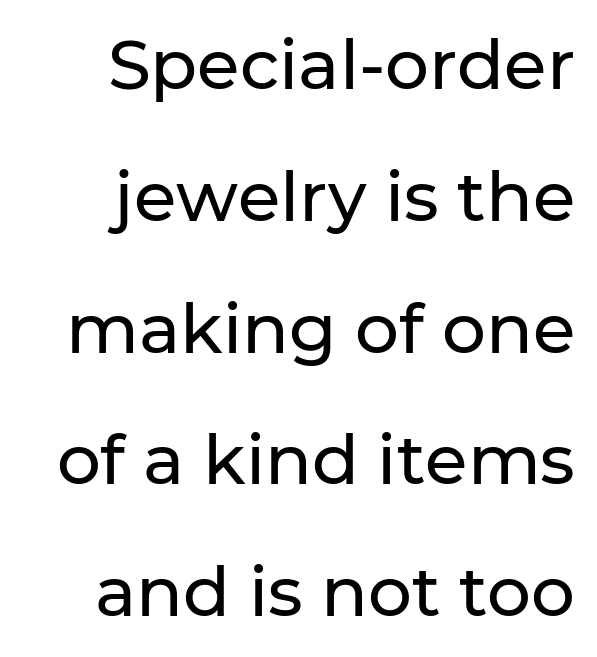
Q: Is the text italic (slanted)? A: No, it is upright.
Q: Is the typeface a serif or a sans-serif typeface? A: Sans-serif.
Q: Is the text underlined? A: No.
Q: How is the paragraph aligned? A: Right-aligned.
Q: Is the spacing between letters normal or unusually wide? A: Normal.
Q: Is the spacing between lines tight, normal or loose? A: Loose.
Q: Width (condensed, normal, or wide)? A: Normal.
Q: Stroke contrast? A: Low.
Q: x-height? A: Medium.
Q: Monospaced? A: No.
